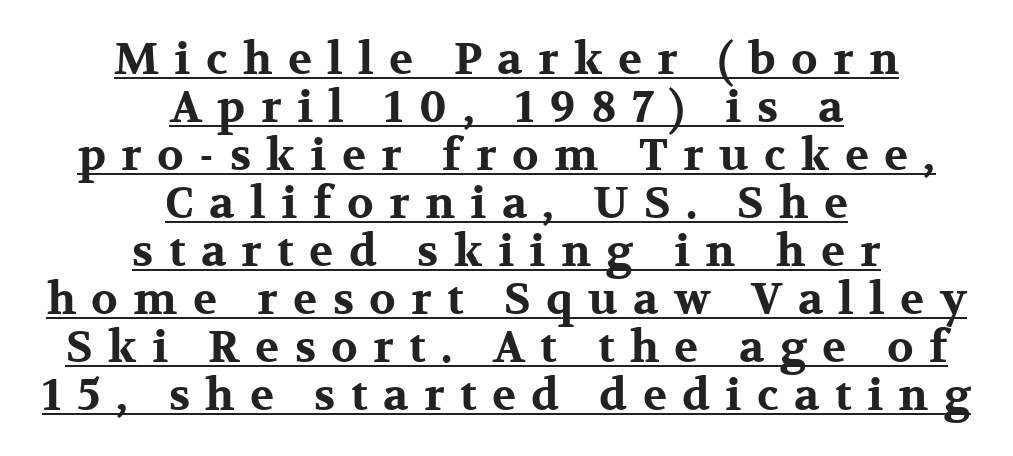
{"serif": "yes", "italic": "no", "bold": "yes", "weight": "bold", "width": "wide", "stroke_contrast": "medium", "x_height": "medium", "monospaced": "no", "underline": "yes", "align": "center", "line_spacing": "tight", "line_spacing_ratio": 1.09, "letter_spacing": "wide", "letter_spacing_em": 0.35, "glyph_px": 44}
